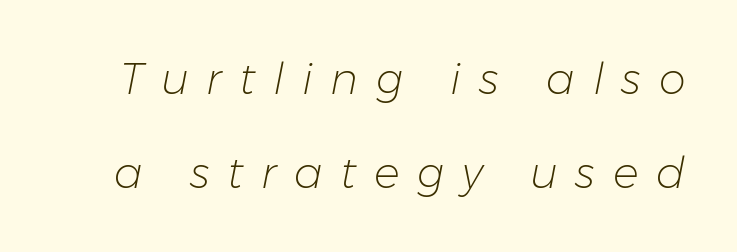
{"italic": "yes", "lean": "right", "slant_degrees": 11, "bold": "no", "weight": "light", "width": "normal", "stroke_contrast": "low", "x_height": "medium", "monospaced": "no", "underline": "no", "line_spacing": "loose", "line_spacing_ratio": 2.19, "letter_spacing": "wide", "letter_spacing_em": 0.41, "glyph_px": 43}
